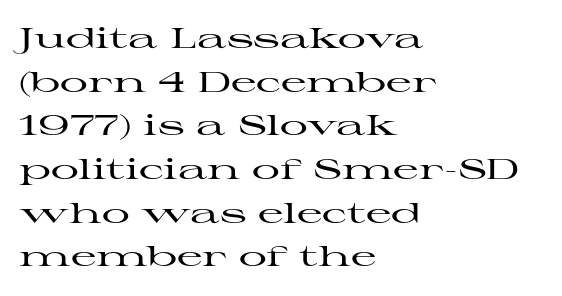
Q: Is the text italic (slanted)? A: No, it is upright.
Q: Is the typeface a serif or a sans-serif typeface? A: Serif.
Q: Is the text underlined? A: No.
Q: How is the paragraph aligned? A: Left-aligned.
Q: Is the spacing between letters normal or unusually wide? A: Normal.
Q: Is the spacing between lines tight, normal or loose? A: Normal.
Q: Width (condensed, normal, or wide)? A: Wide.
Q: Stroke contrast? A: High.
Q: x-height? A: Medium.
Q: Monospaced? A: No.
